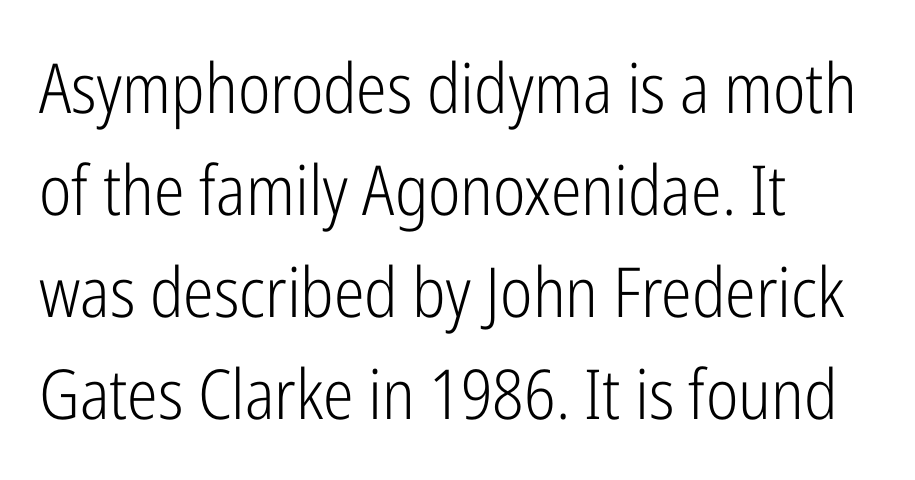
{"serif": "no", "italic": "no", "bold": "no", "weight": "light", "width": "condensed", "stroke_contrast": "low", "x_height": "medium", "monospaced": "no", "underline": "no", "align": "left", "line_spacing": "normal", "line_spacing_ratio": 1.48, "letter_spacing": "normal", "letter_spacing_em": 0.0, "glyph_px": 69}
